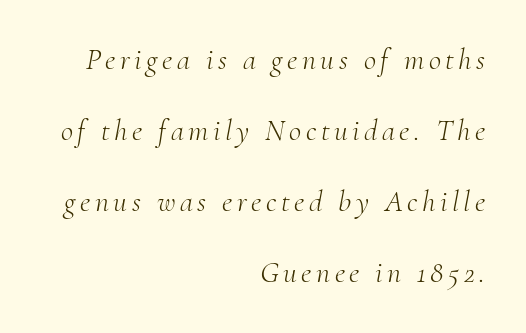
Q: Is the text bold? A: No.
Q: Is the text italic (slanted)? A: Yes, it leans right by about 10 degrees.
Q: Is the typeface a serif or a sans-serif typeface? A: Serif.
Q: Is the text underlined? A: No.
Q: How is the paragraph aligned? A: Right-aligned.
Q: Is the spacing between lines tight, normal or loose? A: Loose.
Q: Width (condensed, normal, or wide)? A: Normal.
Q: Stroke contrast? A: Medium.
Q: x-height? A: Small.
Q: Monospaced? A: No.
